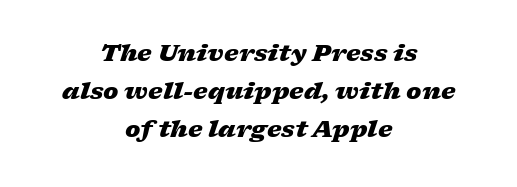
Is the type slanted? Yes — the strokes lean at a clear angle. Honestly, the row spacing looks completely unremarkable. The lines are quadded center. Descender tails drop into unmarked territory.
